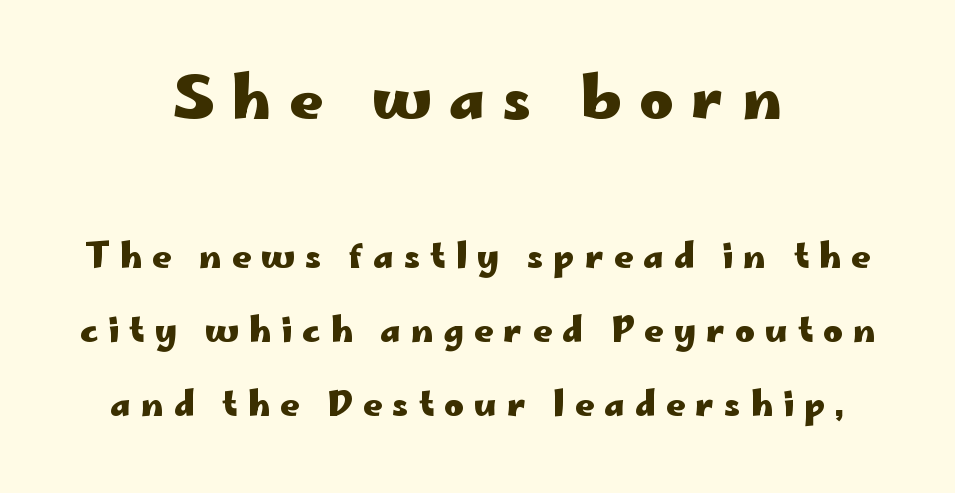
{"serif": "no", "italic": "no", "bold": "yes", "weight": "heavy", "width": "wide", "stroke_contrast": "low", "x_height": "small", "monospaced": "no", "underline": "no", "align": "center", "line_spacing": "loose", "line_spacing_ratio": 2.25, "letter_spacing": "wide", "letter_spacing_em": 0.31, "larger_block": "first", "size_ratio": 1.76, "glyph_px": 58}
